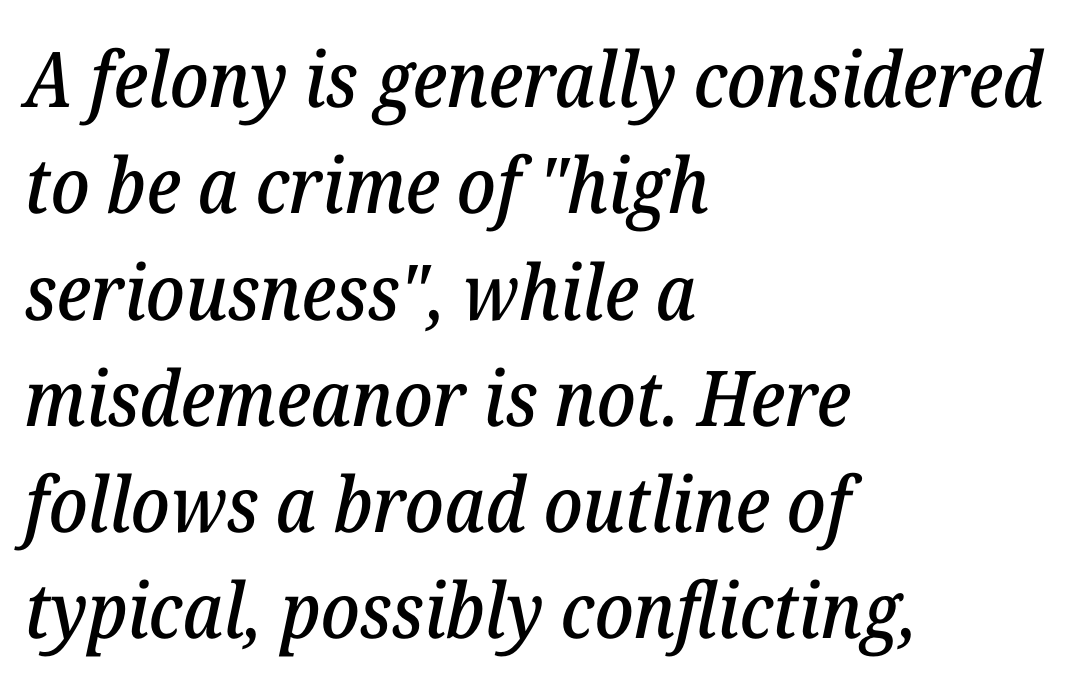
Q: Is the text italic (slanted)? A: Yes, it leans right by about 12 degrees.
Q: Is the typeface a serif or a sans-serif typeface? A: Serif.
Q: Is the text underlined? A: No.
Q: How is the paragraph aligned? A: Left-aligned.
Q: Is the spacing between letters normal or unusually wide? A: Normal.
Q: Is the spacing between lines tight, normal or loose? A: Normal.
Q: Width (condensed, normal, or wide)? A: Normal.
Q: Stroke contrast? A: Low.
Q: x-height? A: Medium.
Q: Monospaced? A: No.
